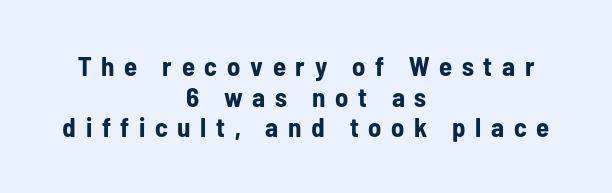
The passage is arranged like a title page — every line centered. The glyphs have the mass of a bold cut. The passage shown is not underscored anywhere. Upright lettering throughout. Very little white space separates one row of letters from the next. The gaps between neighbouring characters are conspicuously large.
